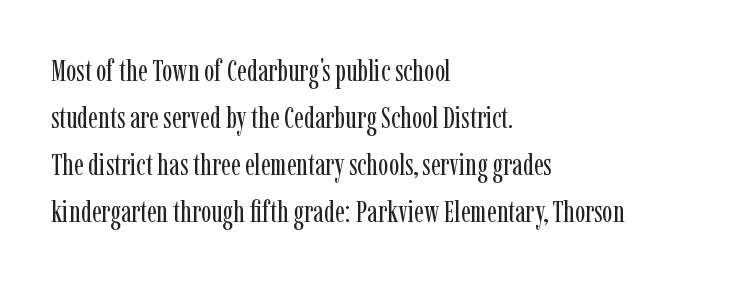
{"serif": "yes", "italic": "no", "bold": "no", "weight": "regular", "width": "condensed", "stroke_contrast": "low", "x_height": "medium", "monospaced": "no", "underline": "no", "align": "left", "line_spacing": "normal", "line_spacing_ratio": 1.52, "letter_spacing": "normal", "letter_spacing_em": 0.0, "glyph_px": 31}
